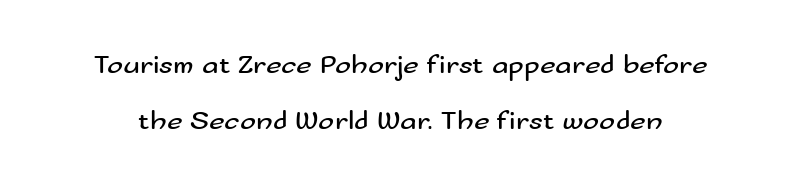
The image shows 27 px text type, upright; set loose line spacing (2.07x), normal letter spacing, not underlined.
